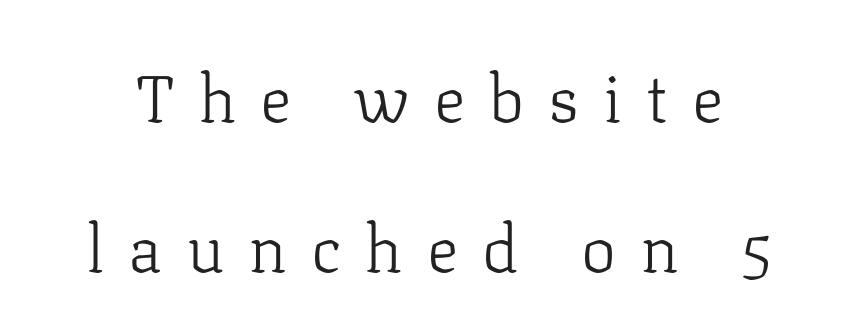
Is there much room between lines? Yes — plenty of vertical air separates them. Each letter's strokes conclude with small projecting serifs. Do the characters align in a grid? No, the font is proportional. Rendered with straight, roman letterforms.
